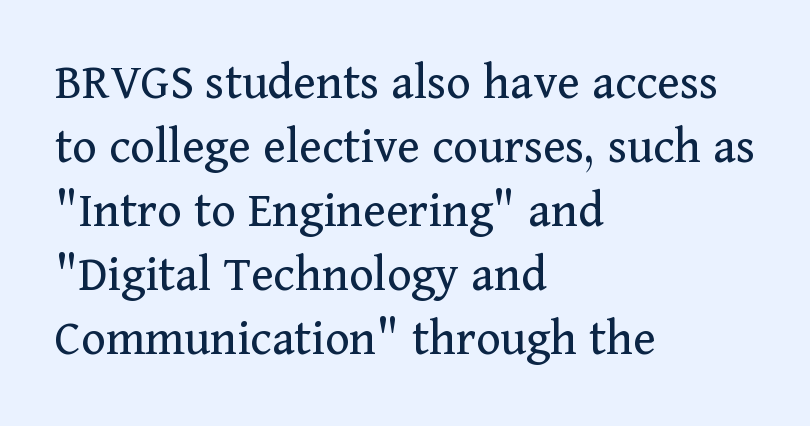
The image shows 52 px regular-weight serif type, upright; set left-aligned, line spacing 1.23x, normal letter spacing, not underlined; medium stroke contrast and a medium x-height.
